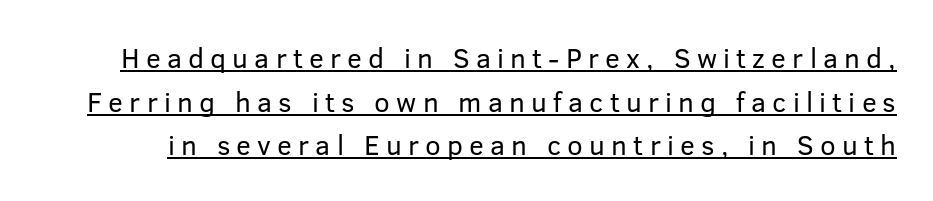
{"serif": "no", "italic": "no", "bold": "no", "weight": "regular", "width": "normal", "stroke_contrast": "low", "x_height": "medium", "monospaced": "no", "underline": "yes", "line_spacing": "normal", "line_spacing_ratio": 1.56, "letter_spacing": "wide", "letter_spacing_em": 0.22, "glyph_px": 28}
